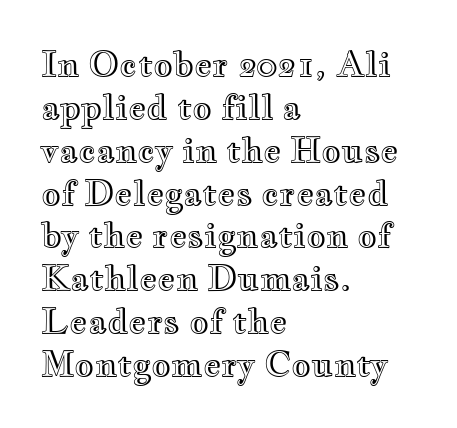
{"italic": "no", "width": "wide", "x_height": "small", "monospaced": "no", "underline": "no", "align": "left", "line_spacing": "normal", "line_spacing_ratio": 1.26, "letter_spacing": "normal", "letter_spacing_em": 0.0, "glyph_px": 34}
